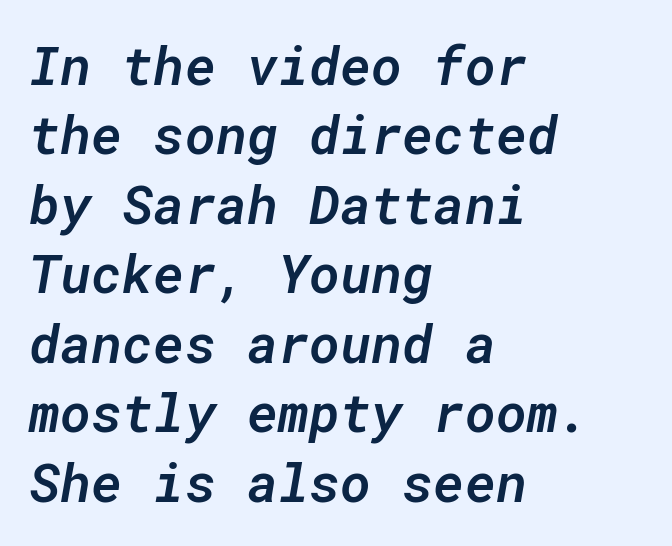
{"italic": "yes", "lean": "right", "slant_degrees": 10, "bold": "semi", "weight": "semibold", "width": "normal", "stroke_contrast": "low", "x_height": "medium", "monospaced": "yes", "underline": "no", "align": "left", "line_spacing": "normal", "line_spacing_ratio": 1.31, "letter_spacing": "normal", "letter_spacing_em": 0.0, "glyph_px": 53}
